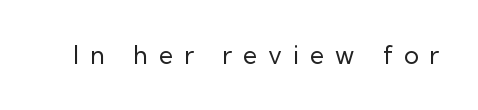
Q: Is the text bold? A: No.
Q: Is the text italic (slanted)? A: No, it is upright.
Q: Is the text underlined? A: No.
Q: Is the spacing between letters normal or unusually wide? A: Unusually wide.
